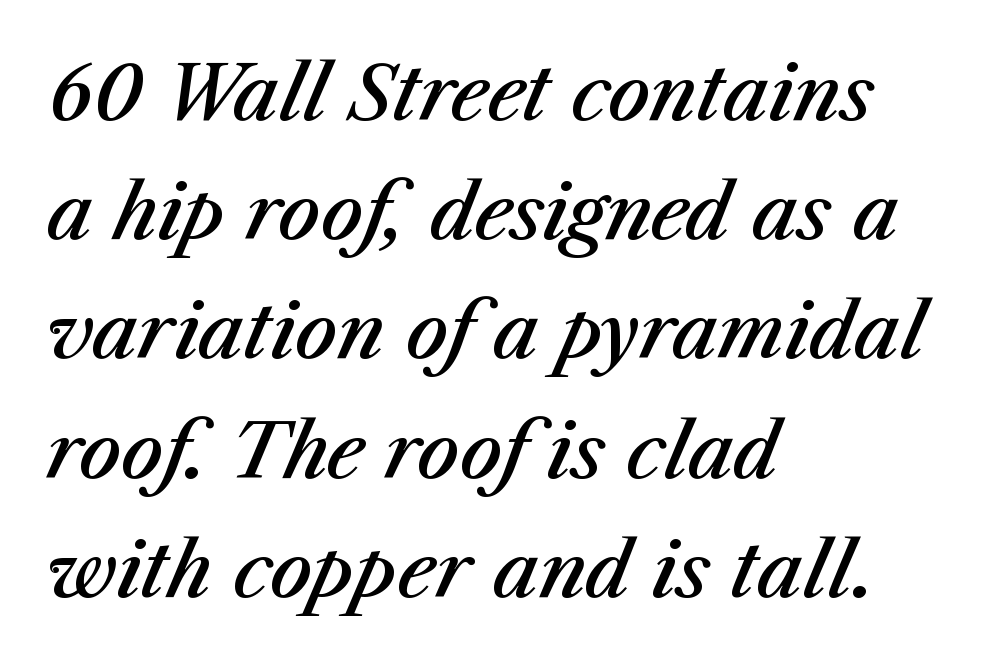
{"italic": "yes", "lean": "right", "slant_degrees": 23, "bold": "semi", "weight": "semibold", "width": "normal", "stroke_contrast": "medium", "x_height": "medium", "monospaced": "no", "underline": "no", "align": "left", "line_spacing": "normal", "line_spacing_ratio": 1.59, "letter_spacing": "normal", "letter_spacing_em": 0.0, "glyph_px": 75}
